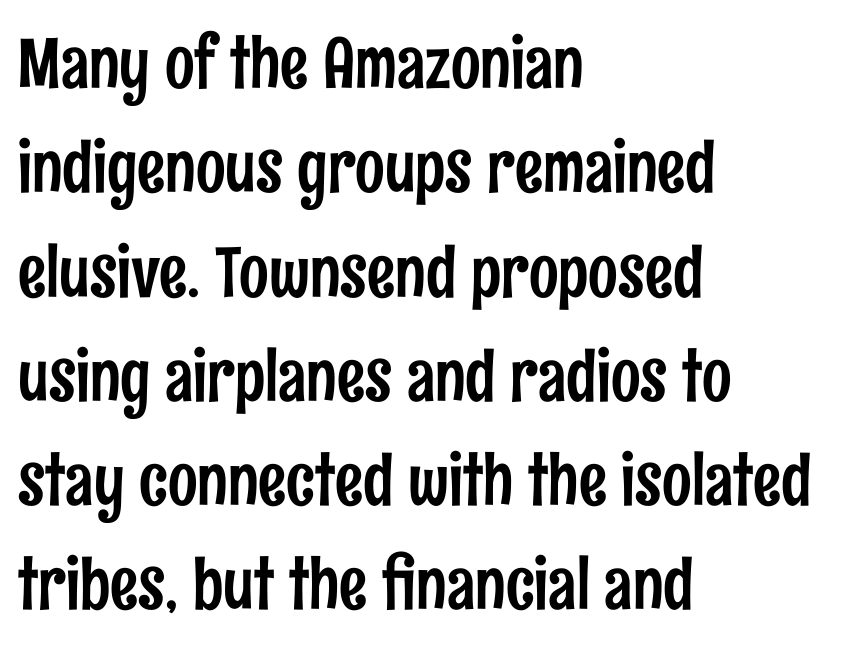
The image shows 70 px condensed sans-serif type, upright; set left-aligned, normal line spacing (1.49x), normal letter spacing, not underlined; low stroke contrast and a medium x-height.
